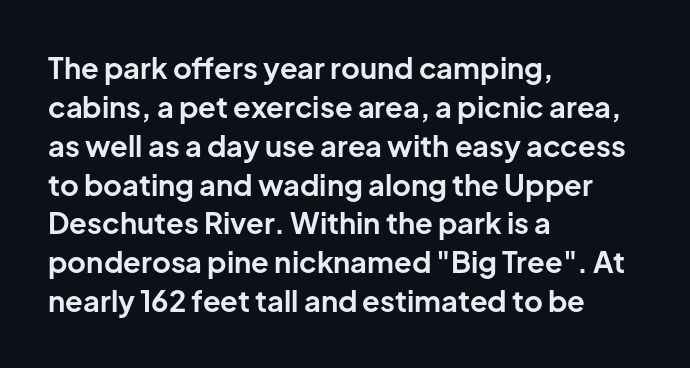
{"serif": "no", "italic": "no", "bold": "yes", "weight": "bold", "width": "normal", "stroke_contrast": "low", "x_height": "medium", "monospaced": "no", "underline": "no", "align": "left", "line_spacing": "normal", "line_spacing_ratio": 1.34, "letter_spacing": "normal", "letter_spacing_em": 0.0, "glyph_px": 29}
